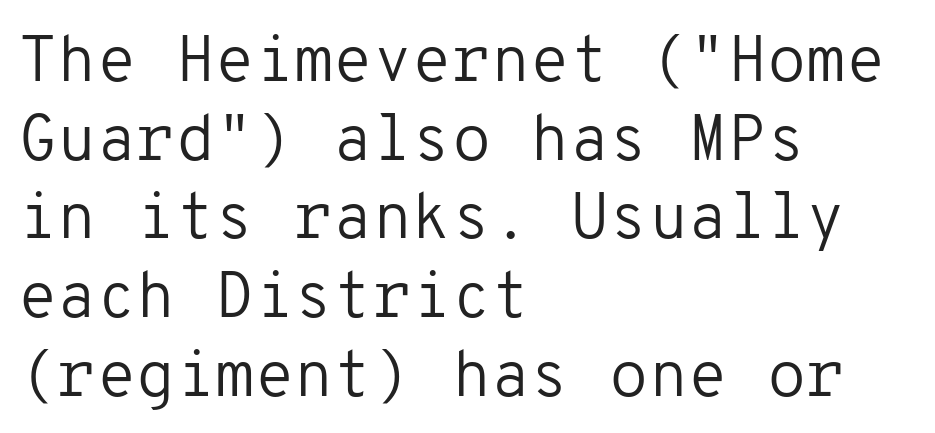
{"serif": "no", "italic": "no", "bold": "no", "weight": "regular", "width": "normal", "stroke_contrast": "low", "x_height": "medium", "monospaced": "yes", "underline": "no", "align": "left", "line_spacing_ratio": 1.23, "letter_spacing": "normal", "letter_spacing_em": 0.0, "glyph_px": 64}
